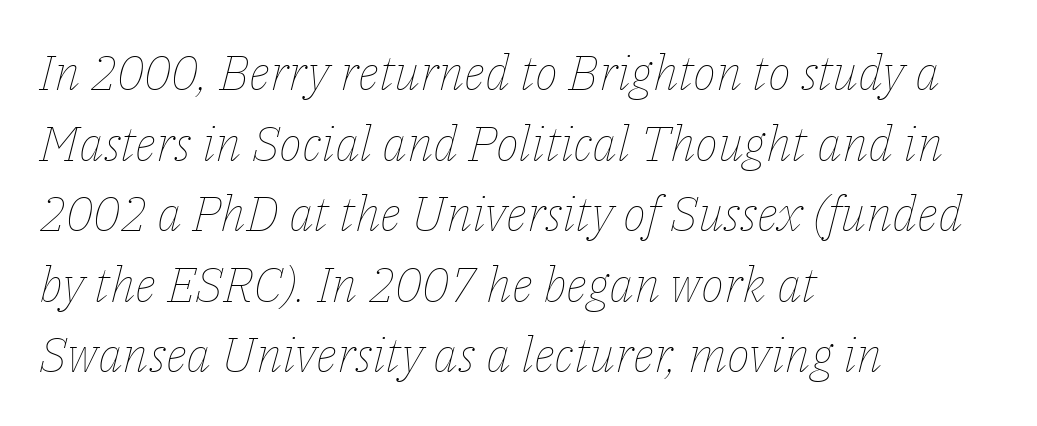
Q: Is the text bold? A: No.
Q: Is the text italic (slanted)? A: Yes, it leans right by about 14 degrees.
Q: Is the text underlined? A: No.
Q: How is the paragraph aligned? A: Left-aligned.
Q: Is the spacing between letters normal or unusually wide? A: Normal.
Q: Is the spacing between lines tight, normal or loose? A: Normal.
Q: Width (condensed, normal, or wide)? A: Normal.
Q: Stroke contrast? A: Low.
Q: x-height? A: Medium.
Q: Monospaced? A: No.
